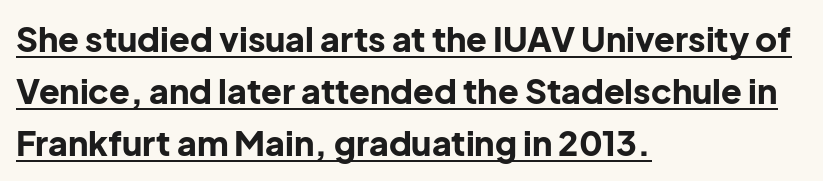
The tracking reads as untouched default to a designer's eye. Summary of weight: heavy, a full bold. Rendered with straight, roman letterforms. Compared with a centered layout, this one pins lines to the left instead. Has an underline been added? It has. Character widths vary here, with narrow letters taking less room than wide ones.
